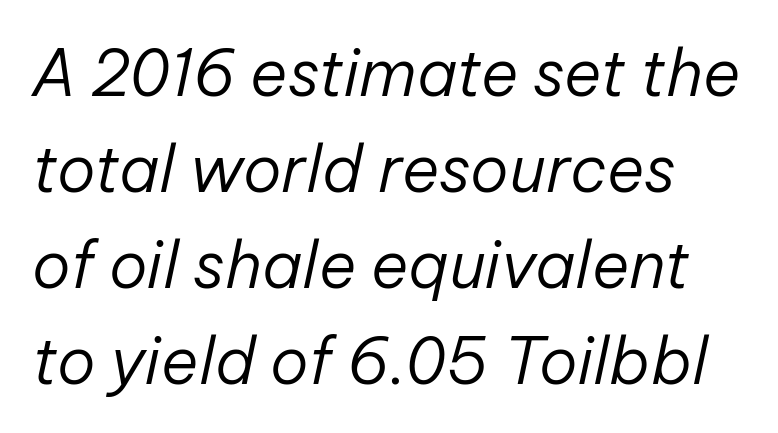
Q: Is the text bold? A: No.
Q: Is the text italic (slanted)? A: Yes, it leans right by about 12 degrees.
Q: Is the text underlined? A: No.
Q: Is the spacing between letters normal or unusually wide? A: Normal.
Q: Is the spacing between lines tight, normal or loose? A: Normal.
Q: Width (condensed, normal, or wide)? A: Normal.
Q: Stroke contrast? A: Low.
Q: x-height? A: Medium.
Q: Monospaced? A: No.
